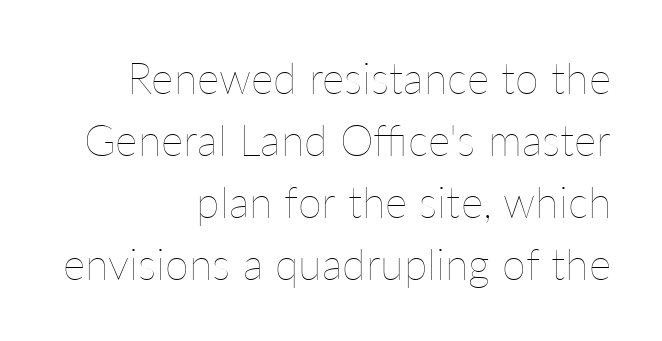
{"italic": "no", "bold": "no", "weight": "thin", "width": "normal", "stroke_contrast": "low", "x_height": "medium", "monospaced": "no", "underline": "no", "align": "right", "line_spacing": "normal", "line_spacing_ratio": 1.44, "letter_spacing": "normal", "letter_spacing_em": 0.0, "glyph_px": 43}
